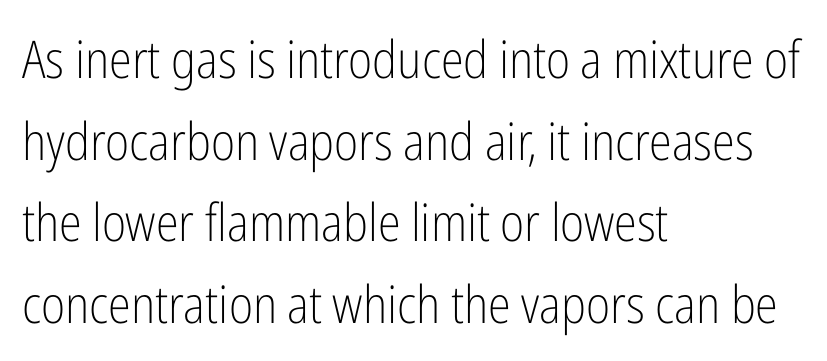
Rule under the text: the space is simply empty. In CSS terms this would be text-align: left. Is there much room between lines? A standard amount, neither cramped nor airy. Here the designer chose a conventional face with non-uniform glyph widths.
